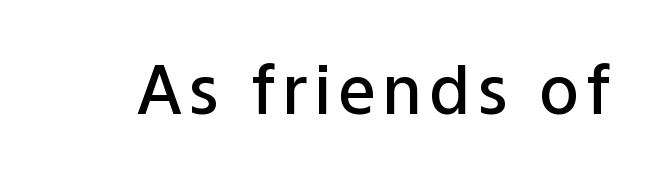
{"serif": "no", "italic": "no", "bold": "semi", "weight": "semibold", "width": "normal", "stroke_contrast": "low", "x_height": "medium", "monospaced": "no", "underline": "no", "glyph_px": 67}
